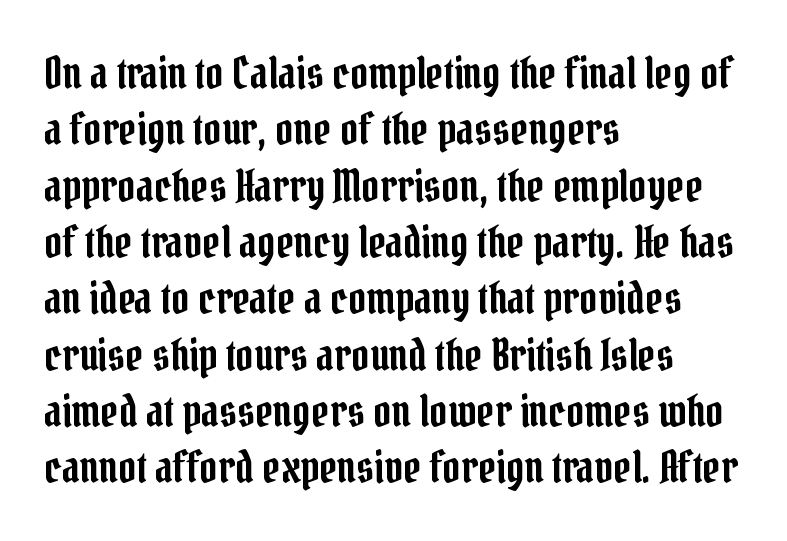
{"serif": "yes", "italic": "no", "width": "condensed", "stroke_contrast": "low", "x_height": "medium", "monospaced": "no", "underline": "no", "align": "left", "line_spacing": "normal", "line_spacing_ratio": 1.28, "letter_spacing": "normal", "letter_spacing_em": 0.0, "glyph_px": 44}
